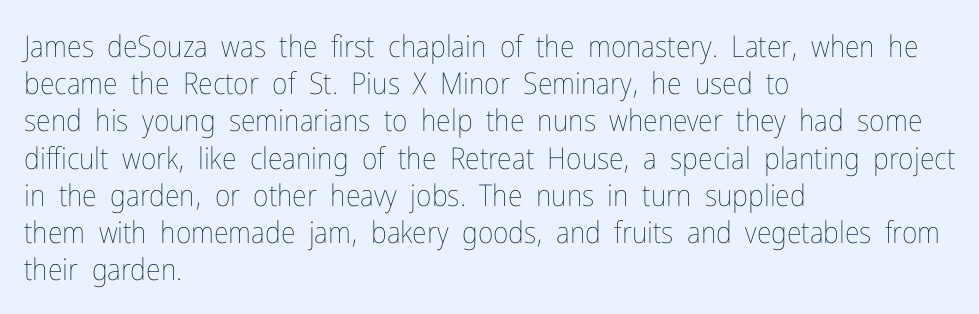
Q: Is the text bold? A: No.
Q: Is the text italic (slanted)? A: No, it is upright.
Q: Is the text underlined? A: No.
Q: How is the paragraph aligned? A: Left-aligned.
Q: Is the spacing between letters normal or unusually wide? A: Normal.
Q: Width (condensed, normal, or wide)? A: Condensed.
Q: Stroke contrast? A: Low.
Q: x-height? A: Medium.
Q: Monospaced? A: No.
